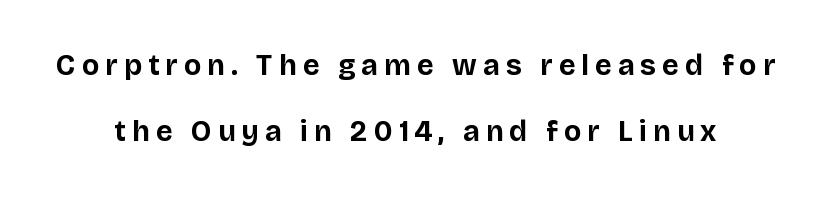
Line spacing here is loose. Compared with typical body copy, the letter spacing here is much looser. Tall strokes in this sample are plumb rather than angled. Here the designer chose a conventional face with non-uniform glyph widths.
